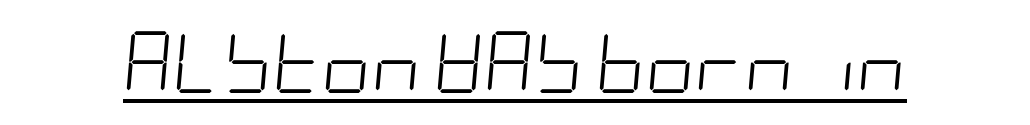
Q: Is the text bold? A: No.
Q: Is the text italic (slanted)? A: Yes, it leans right by about 5 degrees.
Q: Is the text underlined? A: Yes.
Q: Is the spacing between letters normal or unusually wide? A: Normal.
Q: Width (condensed, normal, or wide)? A: Condensed.
Q: Stroke contrast? A: Low.
Q: x-height? A: Large.
